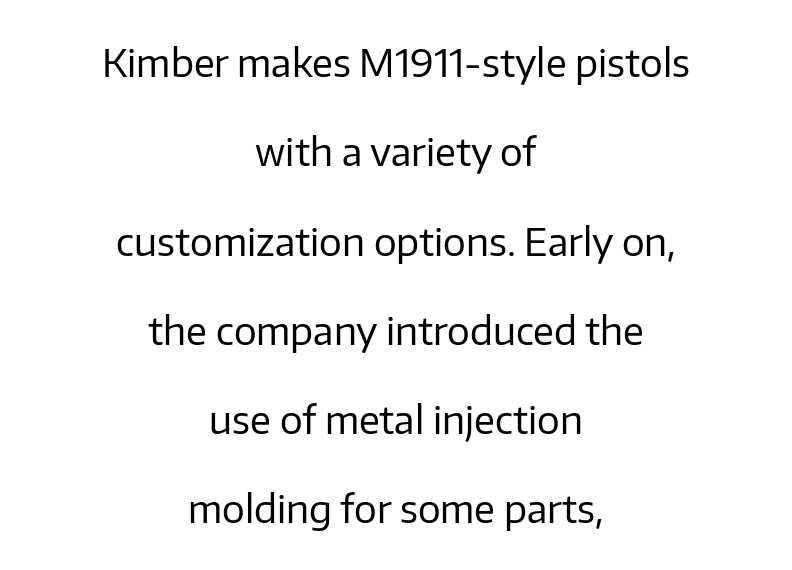
{"serif": "no", "italic": "no", "bold": "no", "weight": "regular", "width": "normal", "stroke_contrast": "low", "x_height": "medium", "monospaced": "no", "underline": "no", "align": "center", "line_spacing": "loose", "line_spacing_ratio": 2.35, "letter_spacing": "normal", "letter_spacing_em": 0.0, "glyph_px": 38}
